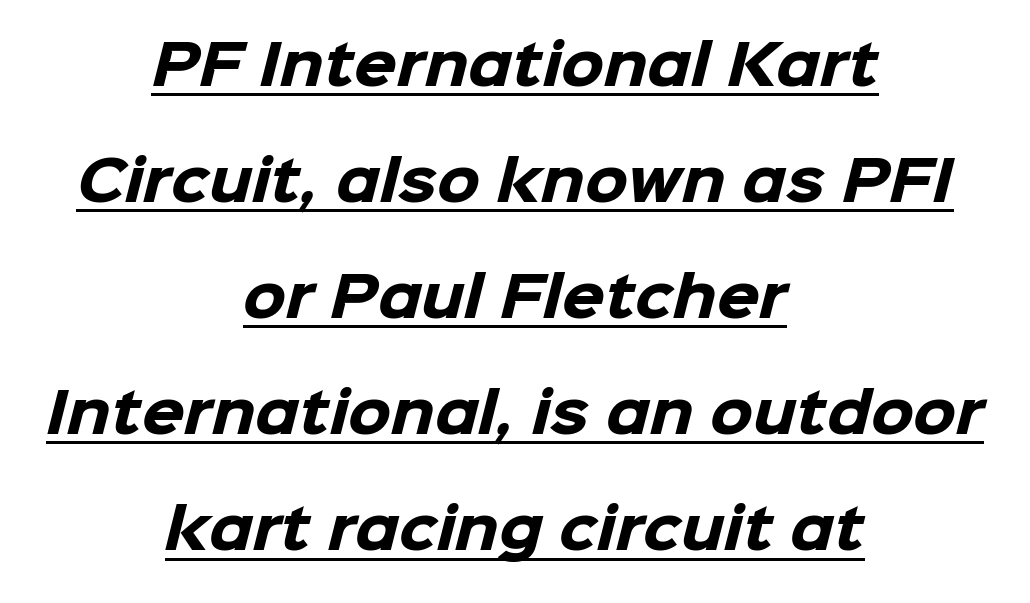
{"serif": "no", "bold": "yes", "weight": "heavy", "width": "normal", "stroke_contrast": "low", "x_height": "medium", "monospaced": "no", "underline": "yes", "align": "center", "line_spacing": "loose", "line_spacing_ratio": 2.11, "letter_spacing": "normal", "letter_spacing_em": 0.0, "glyph_px": 55}
